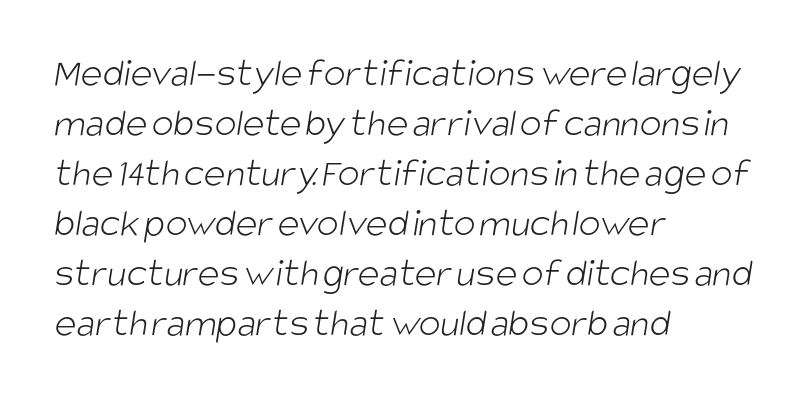
{"serif": "no", "bold": "no", "weight": "light", "width": "condensed", "stroke_contrast": "low", "x_height": "large", "monospaced": "no", "underline": "no", "align": "left", "line_spacing_ratio": 1.22, "letter_spacing": "normal", "letter_spacing_em": 0.0, "glyph_px": 41}
